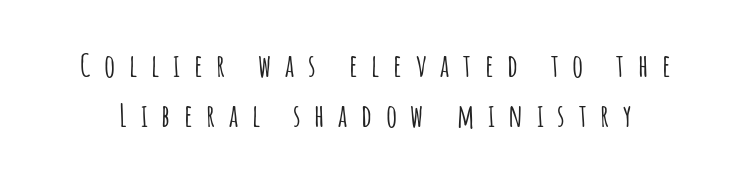
{"serif": "no", "italic": "no", "width": "condensed", "stroke_contrast": "low", "x_height": "large", "monospaced": "no", "underline": "no", "line_spacing": "normal", "line_spacing_ratio": 1.61, "letter_spacing": "wide", "letter_spacing_em": 0.44, "glyph_px": 31}
